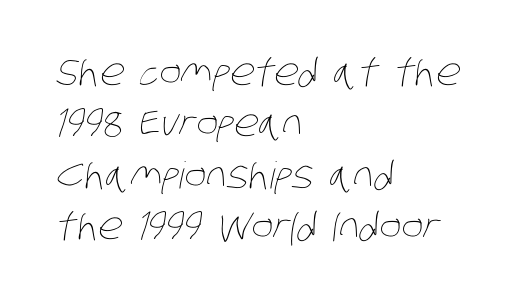
The image shows 37 px thin, condensed type; set left-aligned, normal line spacing (1.39x), normal letter spacing, not underlined; low stroke contrast and a large x-height.
